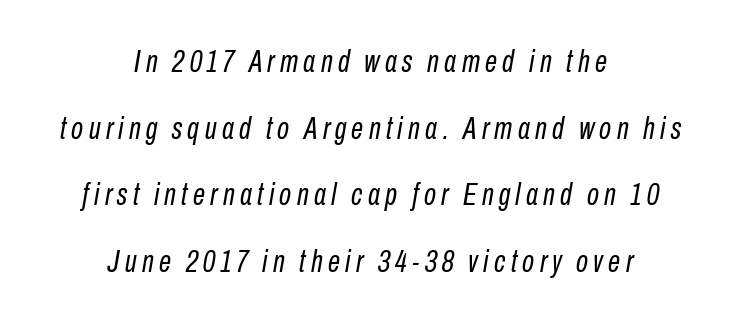
The foot of each line stays bare and open. Each stroke keeps to a modest, everyday thickness or less. Students, observe: this is what heavily led, spacious text looks like. Each letter keeps its own natural width here, so spacing adapts to shape.
